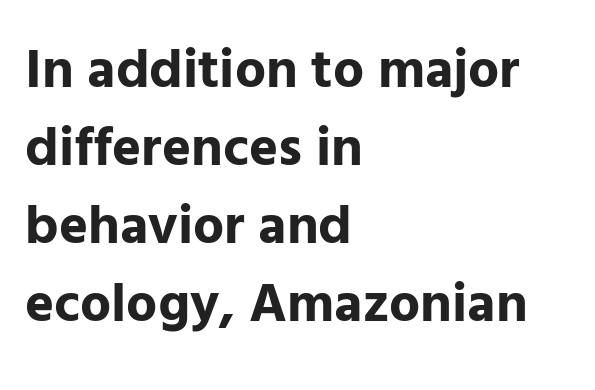
Each letter's strokes conclude bluntly, with no projecting serifs. Unmarked baselines from the first word to the last. Vertically, the passage feels balanced, rows spaced as you'd expect. In terms of letterspacing, this is plain default setting. Compared with a centered layout, this one pins lines to the left instead. The passage shown is typed in a proportional face where columns would drift.
